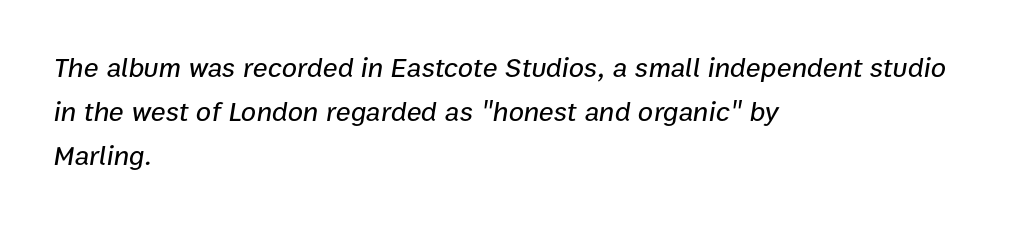
{"italic": "yes", "lean": "right", "slant_degrees": 9, "width": "normal", "stroke_contrast": "low", "x_height": "medium", "monospaced": "no", "underline": "no", "align": "left", "line_spacing": "normal", "line_spacing_ratio": 1.57, "letter_spacing": "normal", "letter_spacing_em": 0.0, "glyph_px": 28}
